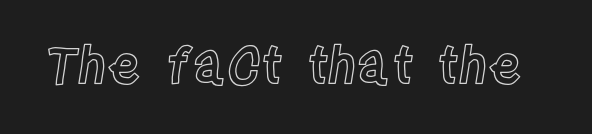
Q: Is the text italic (slanted)? A: Yes.
Q: Is the text underlined? A: No.
Q: Is the spacing between letters normal or unusually wide? A: Normal.
Q: Width (condensed, normal, or wide)? A: Condensed.
Q: x-height? A: Large.
Q: Monospaced? A: No.
